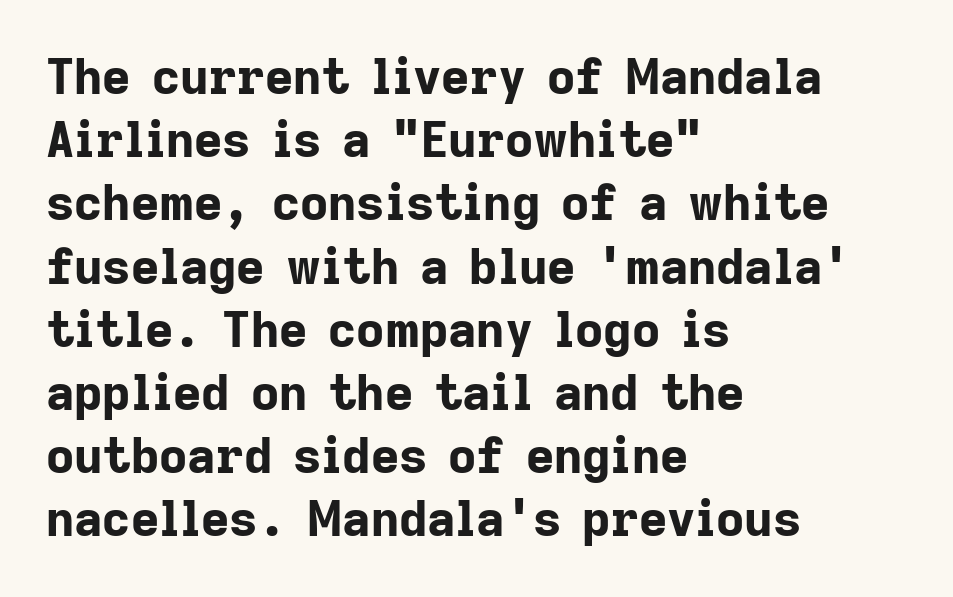
Q: Is the text bold? A: Yes.
Q: Is the text italic (slanted)? A: No, it is upright.
Q: Is the typeface a serif or a sans-serif typeface? A: Sans-serif.
Q: Is the text underlined? A: No.
Q: How is the paragraph aligned? A: Left-aligned.
Q: Is the spacing between letters normal or unusually wide? A: Normal.
Q: Is the spacing between lines tight, normal or loose? A: Normal.
Q: Width (condensed, normal, or wide)? A: Normal.
Q: Stroke contrast? A: Low.
Q: x-height? A: Medium.
Q: Monospaced? A: No.
